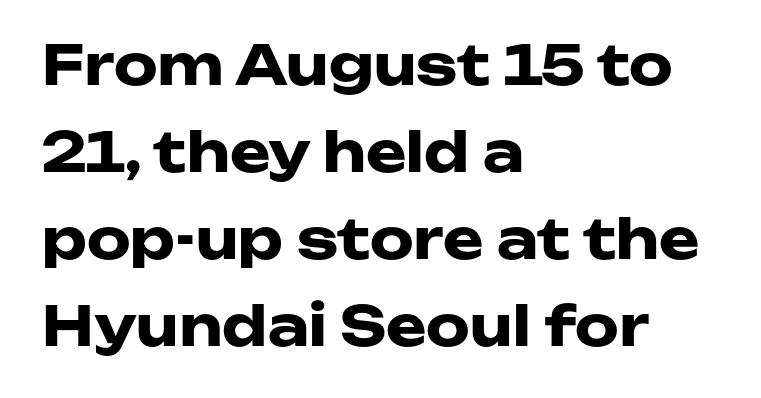
This sample uses a sans-serif face. Varying glyph widths throughout — classic text-font behaviour. The leading is moderate, giving the passage an even texture. You could call the tracking neutral — neither tight nor loose. Rendered with straight, roman letterforms. The strokes are fattened all the way to bold.
